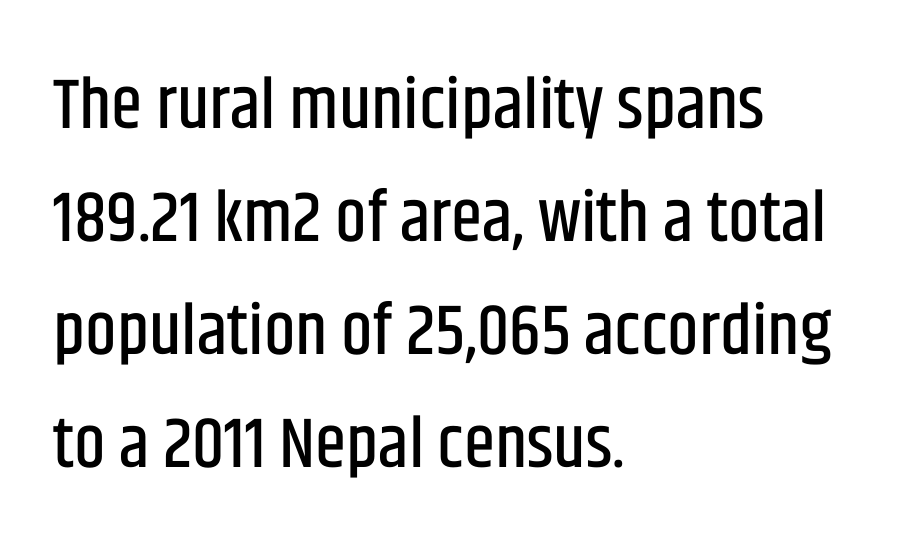
The image shows 71 px condensed sans-serif type, upright; set left-aligned, normal line spacing (1.59x), normal letter spacing, not underlined; low stroke contrast and a large x-height.
